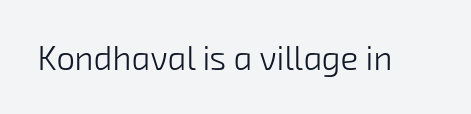
Q: Is the text bold? A: No.
Q: Is the typeface a serif or a sans-serif typeface? A: Sans-serif.
Q: Is the text underlined? A: No.
Q: Is the spacing between letters normal or unusually wide? A: Normal.
Q: Width (condensed, normal, or wide)? A: Normal.
Q: Stroke contrast? A: Low.
Q: x-height? A: Medium.
Q: Monospaced? A: No.
